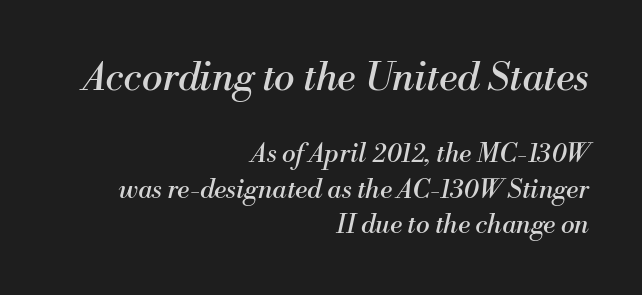
Stroke terminals: seriffed. Does the bottom block carry the larger type? No, the top block does. Honestly, the letter spacing is just normal — you wouldn't notice it. Check under the words: just untouched page. Notice how the stems are inclined rather than vertical — that's the hallmark of italics. The setting favours the right margin, as signatures and pull-quotes sometimes do.
